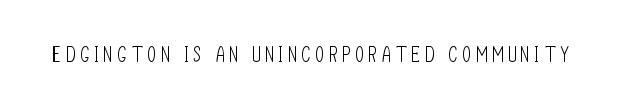
Descenders are the only things crossing below the line. The rendering inserts visible extra space after every character. Does the lettering tilt? It doesn't — this is upright. A quiet, ordinary-to-light weight characterises the typeface.
